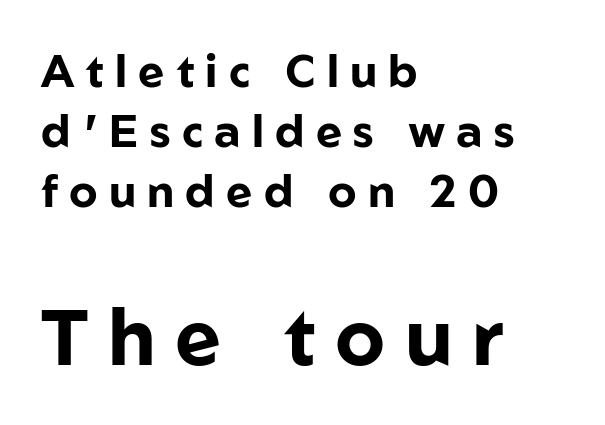
Q: Is the text bold? A: Yes.
Q: Is the text italic (slanted)? A: No, it is upright.
Q: Is the typeface a serif or a sans-serif typeface? A: Sans-serif.
Q: Is the text underlined? A: No.
Q: How is the paragraph aligned? A: Left-aligned.
Q: Is the spacing between letters normal or unusually wide? A: Unusually wide.
Q: Is the spacing between lines tight, normal or loose? A: Normal.
Q: Which block of text is set in a larger size, the first (top) or the second (bottom)? A: The second (bottom) one.
Q: Width (condensed, normal, or wide)? A: Normal.
Q: Stroke contrast? A: Low.
Q: x-height? A: Medium.
Q: Monospaced? A: No.
